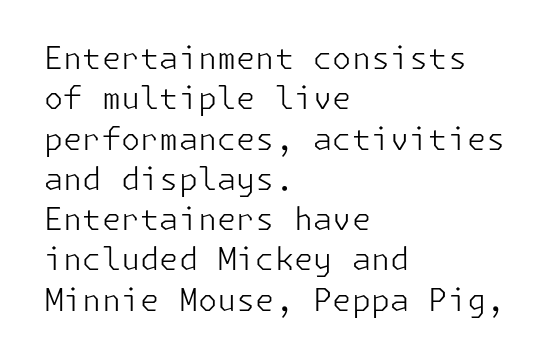
Q: Is the text bold? A: No.
Q: Is the text italic (slanted)? A: No, it is upright.
Q: Is the typeface a serif or a sans-serif typeface? A: Sans-serif.
Q: Is the text underlined? A: No.
Q: How is the paragraph aligned? A: Left-aligned.
Q: Is the spacing between letters normal or unusually wide? A: Normal.
Q: Is the spacing between lines tight, normal or loose? A: Normal.
Q: Width (condensed, normal, or wide)? A: Normal.
Q: Stroke contrast? A: Low.
Q: x-height? A: Medium.
